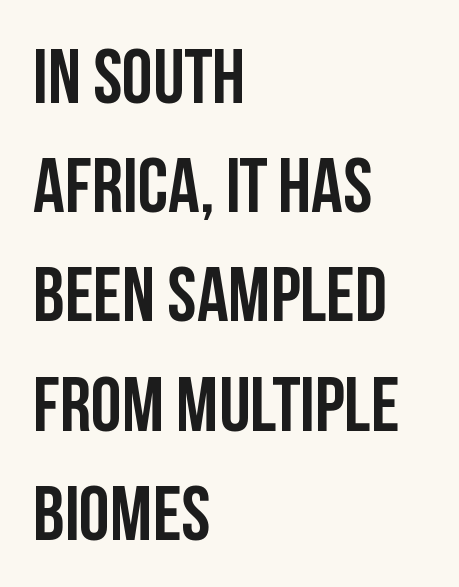
Character widths vary here, with narrow letters taking less room than wide ones. Tracking here is standard; glyphs follow each other at the usual distance. Layout note: lines flush left. Posture: straight, roman, zero tilt.
